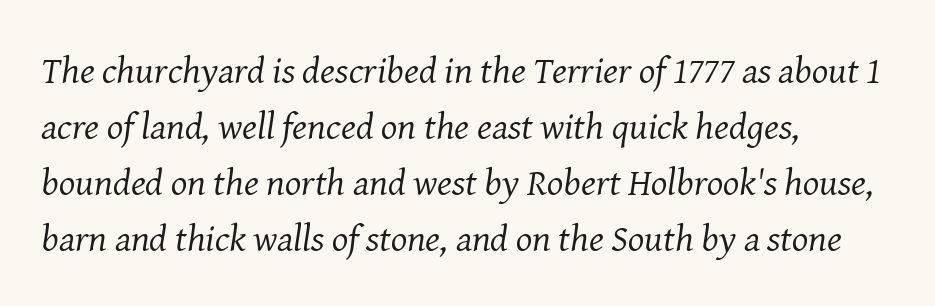
{"serif": "yes", "italic": "yes", "lean": "right", "slant_degrees": 8, "bold": "no", "weight": "regular", "width": "normal", "stroke_contrast": "medium", "x_height": "medium", "monospaced": "no", "underline": "no", "align": "left", "line_spacing": "normal", "line_spacing_ratio": 1.47, "letter_spacing": "normal", "letter_spacing_em": 0.0, "glyph_px": 38}
